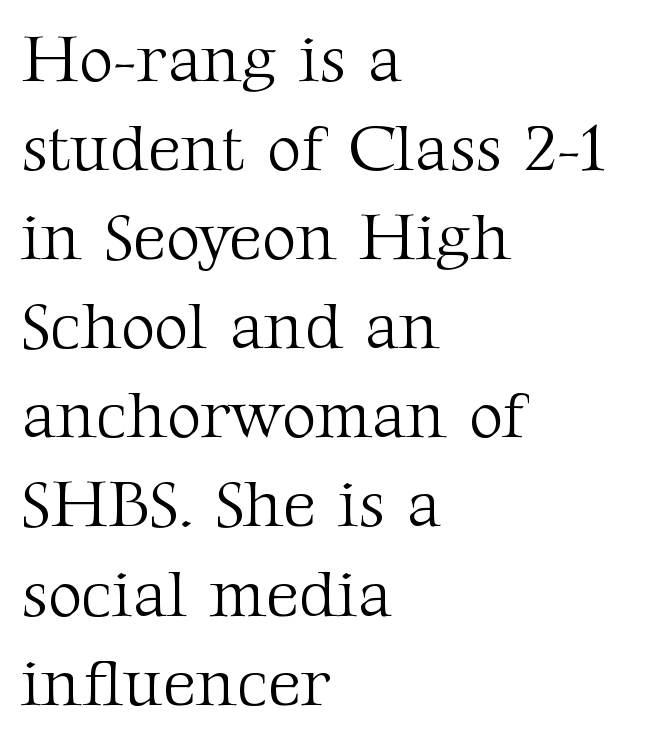
The image shows 66 px light serif type, upright; set left-aligned, normal line spacing (1.35x), normal letter spacing, not underlined; medium stroke contrast and a medium x-height.
